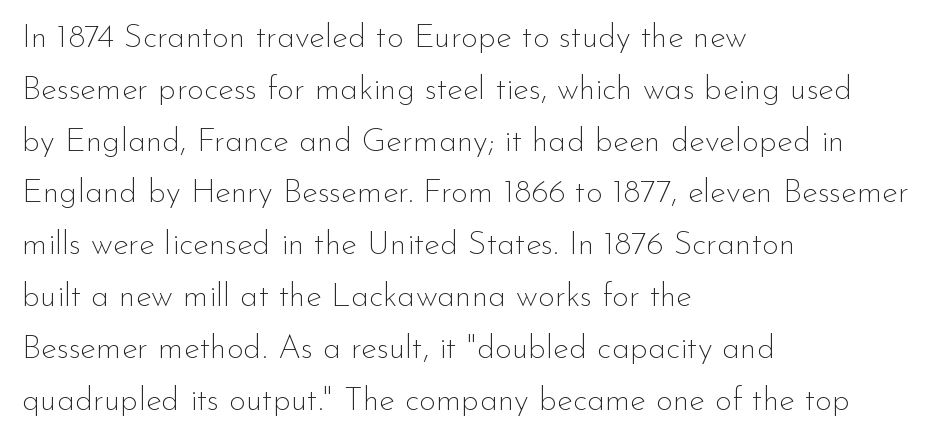
{"serif": "no", "italic": "no", "bold": "no", "weight": "thin", "width": "normal", "stroke_contrast": "low", "x_height": "small", "monospaced": "no", "underline": "no", "align": "left", "line_spacing": "normal", "line_spacing_ratio": 1.57, "letter_spacing": "normal", "letter_spacing_em": 0.0, "glyph_px": 33}
